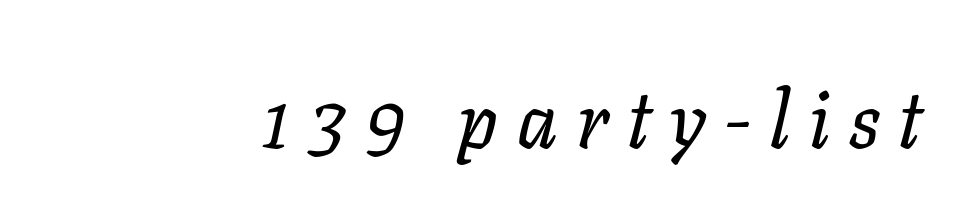
Q: Is the text bold? A: No.
Q: Is the text italic (slanted)? A: Yes, it leans right by about 11 degrees.
Q: Is the text underlined? A: No.
Q: Is the spacing between letters normal or unusually wide? A: Unusually wide.
Q: Width (condensed, normal, or wide)? A: Normal.
Q: Stroke contrast? A: Low.
Q: x-height? A: Medium.
Q: Monospaced? A: No.
